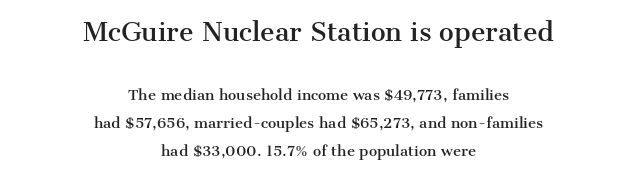
Tracking value appears to be zero — textbook default spacing. The space between consecutive lines is lavish. Characters remain perfectly vertical along every line. Every row of glyphs is offset so its center matches the block's center. Clear beneath every line of the passage.
